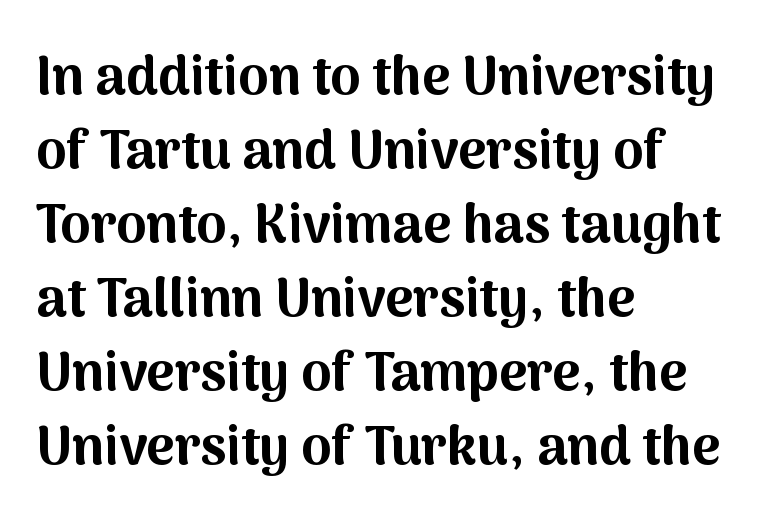
No feet cap the strokes, marking this as sans-serif type. Plenty of ink on the page — the face is bold. The passage shown is typed in a proportional face where columns would drift. Students, observe: this is what conventionally led text looks like.
